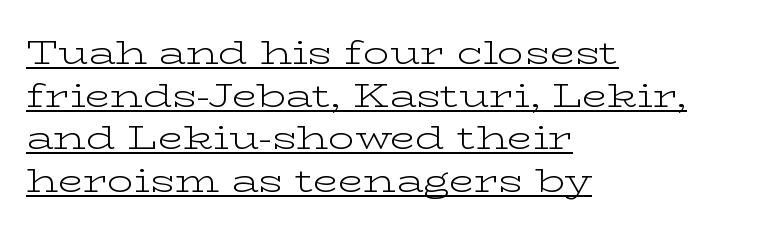
Q: Is the text bold? A: No.
Q: Is the text italic (slanted)? A: No, it is upright.
Q: Is the typeface a serif or a sans-serif typeface? A: Serif.
Q: Is the text underlined? A: Yes.
Q: How is the paragraph aligned? A: Left-aligned.
Q: Is the spacing between letters normal or unusually wide? A: Normal.
Q: Is the spacing between lines tight, normal or loose? A: Normal.
Q: Width (condensed, normal, or wide)? A: Wide.
Q: Stroke contrast? A: Low.
Q: x-height? A: Medium.
Q: Monospaced? A: No.
